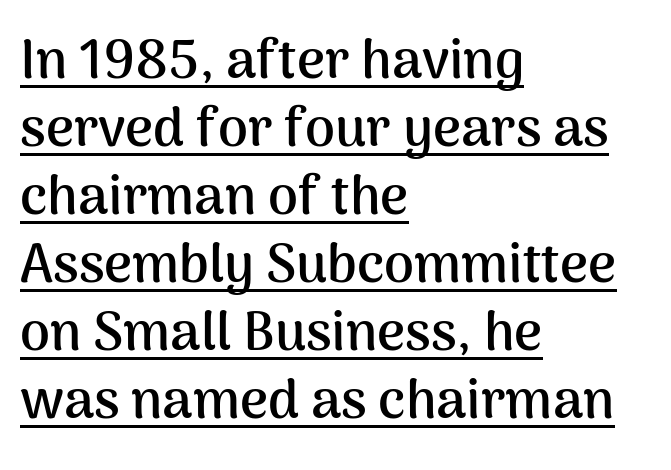
This is roman type, the default non-slanted kind. Pretty heavy lettering here — definitely bold. Is there much room between lines? A standard amount, neither cramped nor airy. Examine the stroke ends and you'll find no serifs. Check the space under the baseline: a stroke is drawn there.
